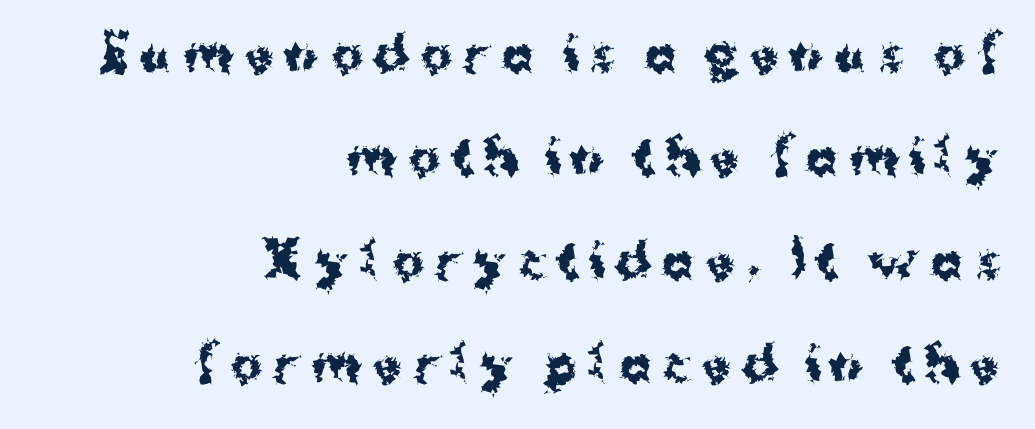
The type family on display is of the sans-serif kind. The paragraph shown leans on its right margin. The gap between lines stays unmarked. In terms of posture, this sample is upright.
